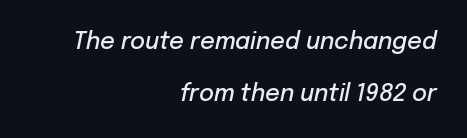
{"italic": "yes", "lean": "right", "slant_degrees": 12, "bold": "semi", "underline": "no", "align": "right", "line_spacing": "loose", "line_spacing_ratio": 2.28, "letter_spacing": "normal", "letter_spacing_em": 0.0, "glyph_px": 23}
